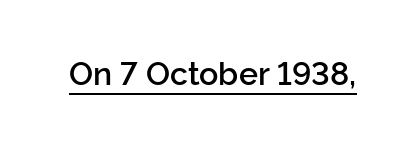
Q: Is the text bold? A: Semi-bold.
Q: Is the text italic (slanted)? A: No, it is upright.
Q: Is the typeface a serif or a sans-serif typeface? A: Sans-serif.
Q: Is the text underlined? A: Yes.
Q: Is the spacing between letters normal or unusually wide? A: Normal.
Q: Width (condensed, normal, or wide)? A: Normal.
Q: Stroke contrast? A: Low.
Q: x-height? A: Medium.
Q: Monospaced? A: No.
